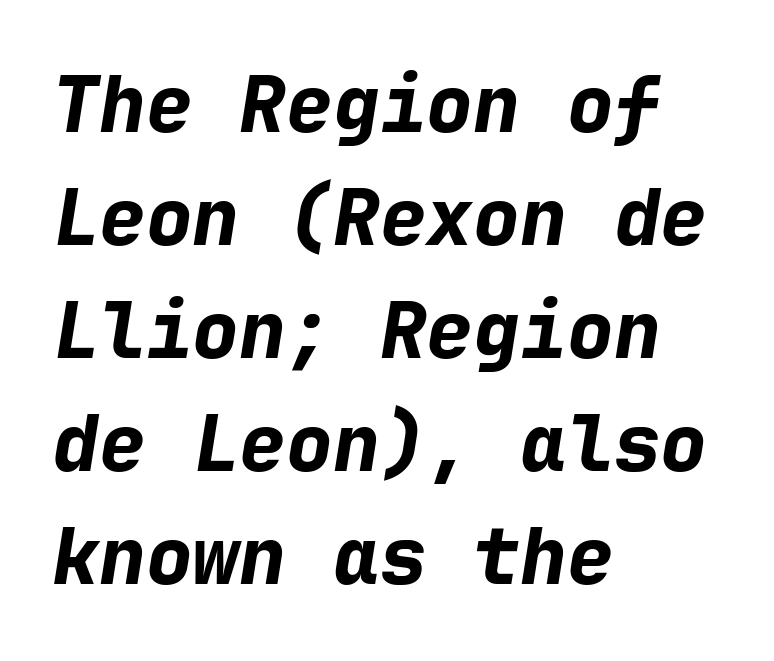
Q: Is the text bold? A: Yes.
Q: Is the text italic (slanted)? A: Yes, it leans right by about 9 degrees.
Q: Is the text underlined? A: No.
Q: How is the paragraph aligned? A: Left-aligned.
Q: Is the spacing between letters normal or unusually wide? A: Normal.
Q: Is the spacing between lines tight, normal or loose? A: Normal.
Q: Width (condensed, normal, or wide)? A: Normal.
Q: Stroke contrast? A: Low.
Q: x-height? A: Medium.
Q: Monospaced? A: Yes.
